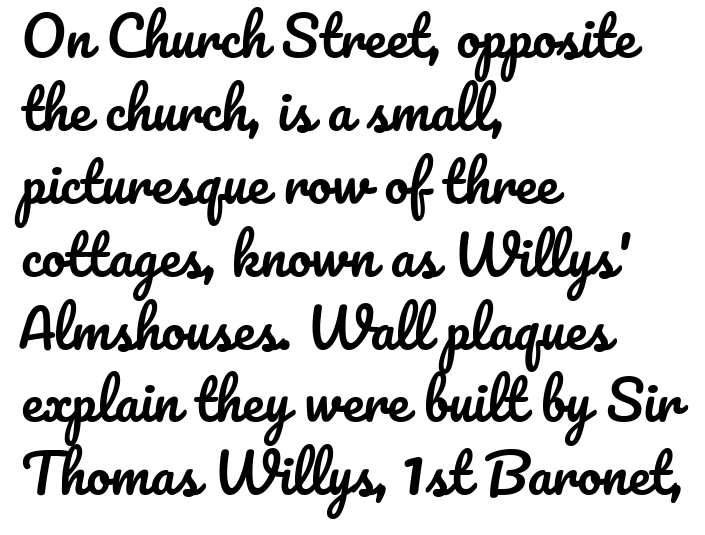
Q: Is the text italic (slanted)? A: Yes.
Q: Is the text underlined? A: No.
Q: How is the paragraph aligned? A: Left-aligned.
Q: Is the spacing between letters normal or unusually wide? A: Normal.
Q: Is the spacing between lines tight, normal or loose? A: Normal.
Q: Width (condensed, normal, or wide)? A: Normal.
Q: Stroke contrast? A: Low.
Q: x-height? A: Small.
Q: Monospaced? A: No.
